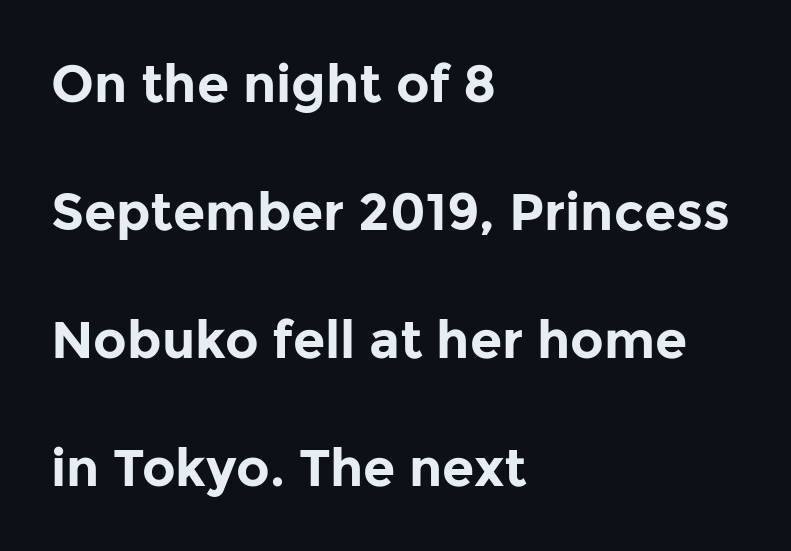
Interline gaps are noticeably wide in this sample. As a designer I'd log this as weight 700, bold. The type family on display is of the sans-serif kind. Proportional: the letters do not fall into vertical columns. All the whitespace from short lines collects on the right.
